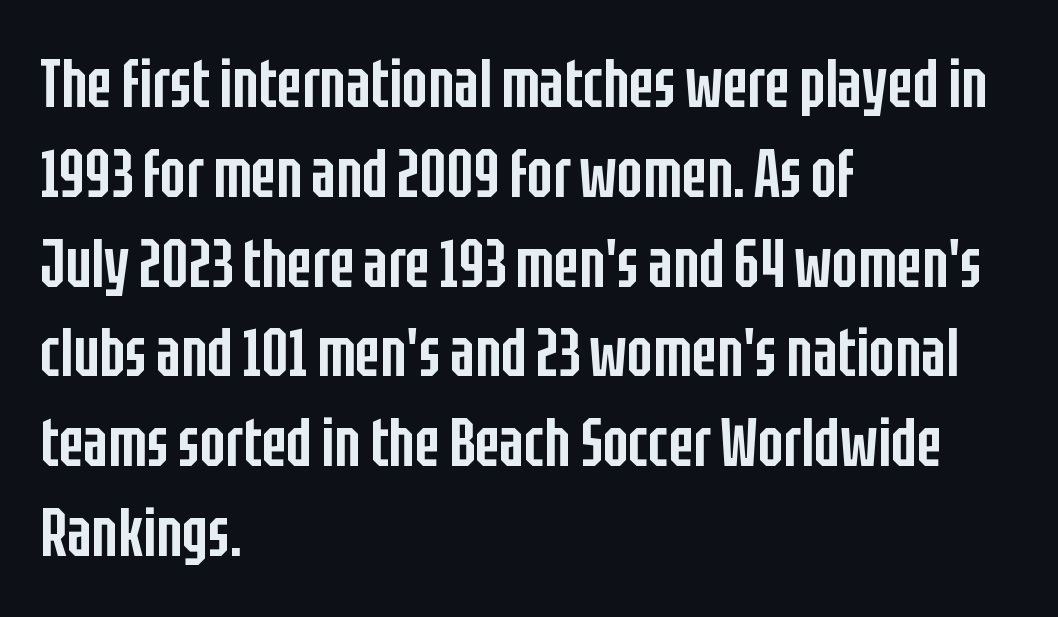
The rag falls on the right side of this text block. The strokes are fattened partway — semibold, not bold. Does extra space separate the letters? No, they use regular spacing. Serifs: no, the terminals of the letterforms are clean. The letters advance in unequal steps, a hallmark of proportional type.
